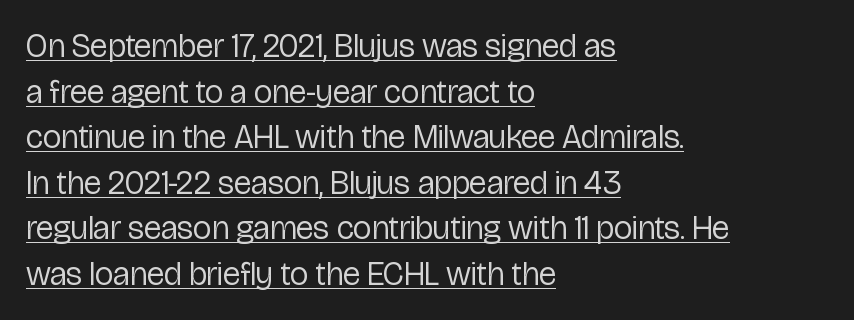
Q: Is the text bold? A: No.
Q: Is the text italic (slanted)? A: No, it is upright.
Q: Is the typeface a serif or a sans-serif typeface? A: Sans-serif.
Q: Is the text underlined? A: Yes.
Q: How is the paragraph aligned? A: Left-aligned.
Q: Is the spacing between letters normal or unusually wide? A: Normal.
Q: Is the spacing between lines tight, normal or loose? A: Normal.
Q: Width (condensed, normal, or wide)? A: Condensed.
Q: Stroke contrast? A: Low.
Q: x-height? A: Medium.
Q: Monospaced? A: No.
